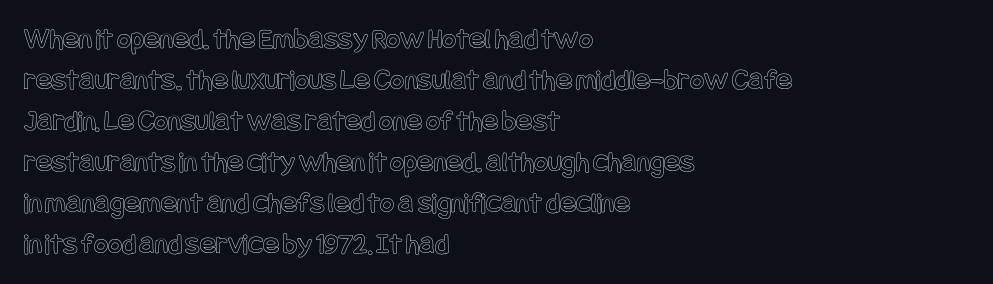
{"italic": "no", "width": "condensed", "x_height": "large", "underline": "no", "align": "left", "line_spacing": "normal", "line_spacing_ratio": 1.37, "letter_spacing": "normal", "letter_spacing_em": 0.0, "glyph_px": 30}
